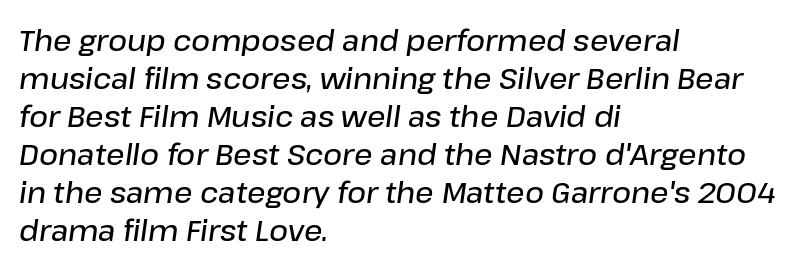
When letters slant like this, we call the style italic. Tracking here is standard; glyphs follow each other at the usual distance. The face used here is proportionally spaced, like ordinary book or web type. The glyphs are unaccompanied by any horizontal stroke below them. Compared with a centered layout, this one pins lines to the left instead.
